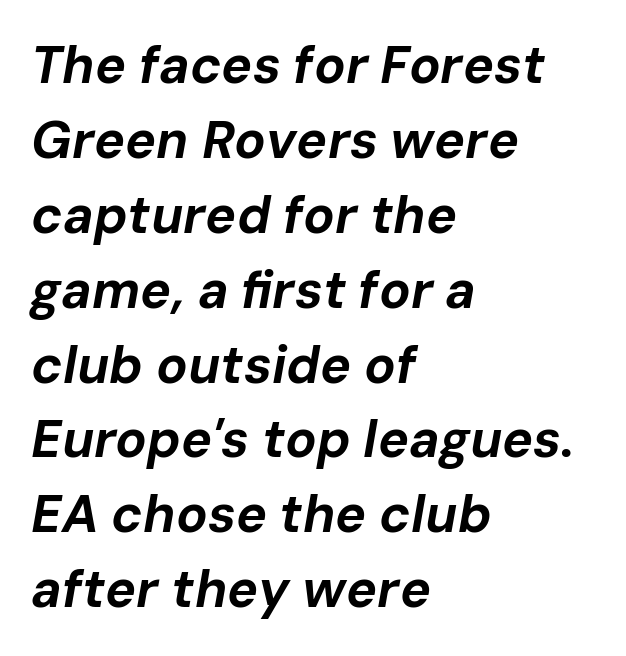
Q: Is the text bold? A: Yes.
Q: Is the text italic (slanted)? A: Yes, it leans right by about 10 degrees.
Q: Is the text underlined? A: No.
Q: How is the paragraph aligned? A: Left-aligned.
Q: Is the spacing between letters normal or unusually wide? A: Normal.
Q: Is the spacing between lines tight, normal or loose? A: Normal.
Q: Width (condensed, normal, or wide)? A: Normal.
Q: Stroke contrast? A: Low.
Q: x-height? A: Medium.
Q: Monospaced? A: No.
